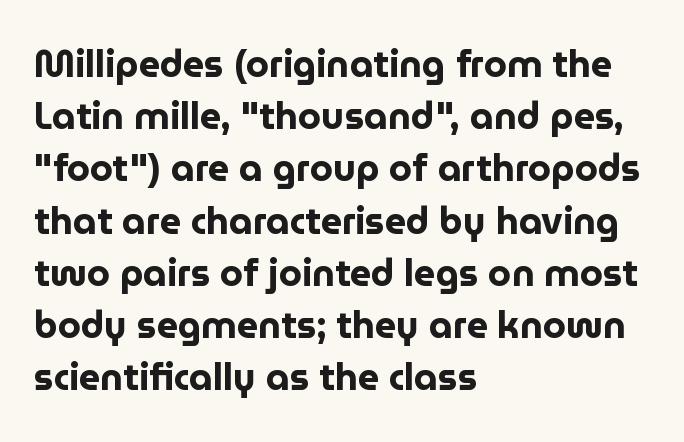
{"serif": "no", "italic": "no", "bold": "yes", "weight": "bold", "width": "normal", "stroke_contrast": "low", "x_height": "medium", "monospaced": "no", "underline": "no", "align": "left", "line_spacing": "normal", "line_spacing_ratio": 1.41, "letter_spacing": "normal", "letter_spacing_em": 0.0, "glyph_px": 37}
